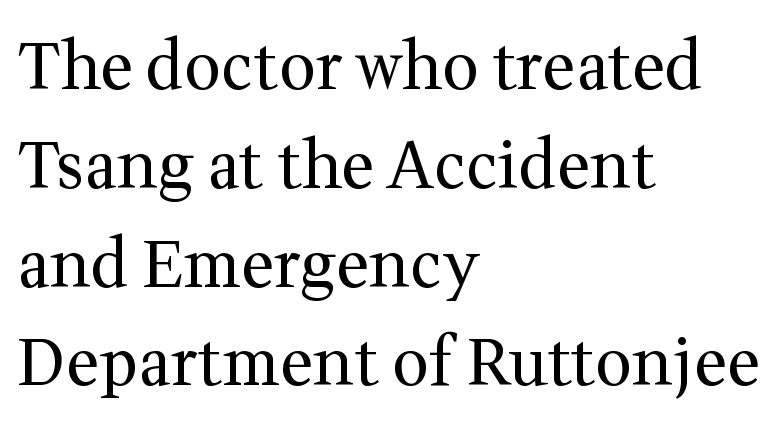
Q: Is the text bold? A: No.
Q: Is the text italic (slanted)? A: No, it is upright.
Q: Is the typeface a serif or a sans-serif typeface? A: Serif.
Q: Is the text underlined? A: No.
Q: How is the paragraph aligned? A: Left-aligned.
Q: Is the spacing between letters normal or unusually wide? A: Normal.
Q: Is the spacing between lines tight, normal or loose? A: Normal.
Q: Width (condensed, normal, or wide)? A: Normal.
Q: Stroke contrast? A: Medium.
Q: x-height? A: Medium.
Q: Monospaced? A: No.
